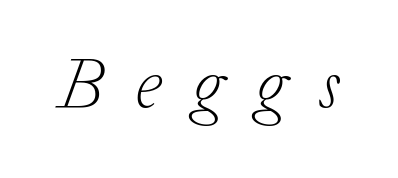
{"serif": "yes", "italic": "yes", "lean": "right", "slant_degrees": 20, "bold": "no", "weight": "light", "width": "normal", "stroke_contrast": "low", "x_height": "medium", "monospaced": "no", "underline": "no", "letter_spacing": "wide", "letter_spacing_em": 0.42, "glyph_px": 73}
